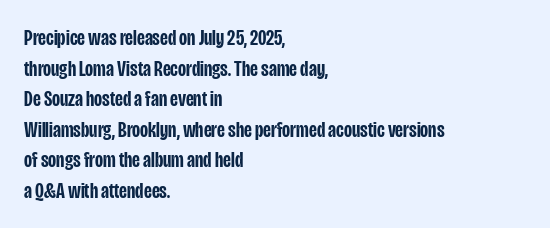
Q: Is the text bold? A: Semi-bold.
Q: Is the text italic (slanted)? A: No, it is upright.
Q: Is the text underlined? A: No.
Q: How is the paragraph aligned? A: Left-aligned.
Q: Is the spacing between letters normal or unusually wide? A: Normal.
Q: Is the spacing between lines tight, normal or loose? A: Normal.
